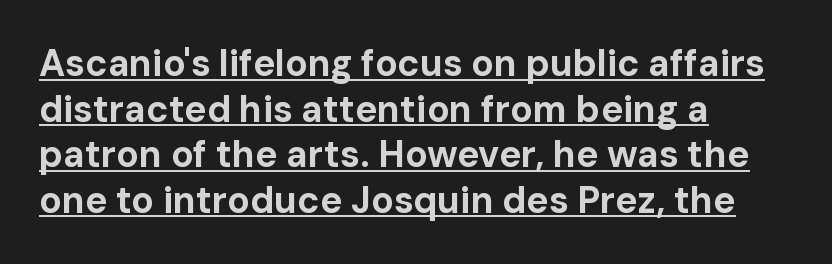
Q: Is the text bold? A: Yes.
Q: Is the text italic (slanted)? A: No, it is upright.
Q: Is the typeface a serif or a sans-serif typeface? A: Sans-serif.
Q: Is the text underlined? A: Yes.
Q: How is the paragraph aligned? A: Left-aligned.
Q: Is the spacing between letters normal or unusually wide? A: Normal.
Q: Width (condensed, normal, or wide)? A: Normal.
Q: Stroke contrast? A: Low.
Q: x-height? A: Medium.
Q: Monospaced? A: No.
